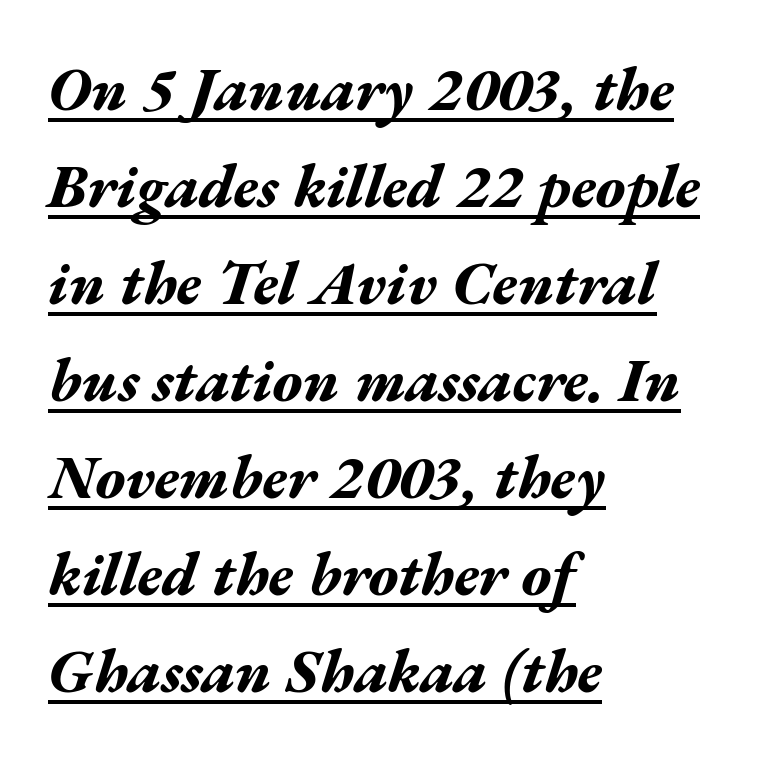
Q: Is the text bold? A: Yes.
Q: Is the text italic (slanted)? A: Yes, it leans right by about 17 degrees.
Q: Is the text underlined? A: Yes.
Q: How is the paragraph aligned? A: Left-aligned.
Q: Is the spacing between letters normal or unusually wide? A: Normal.
Q: Is the spacing between lines tight, normal or loose? A: Normal.
Q: Width (condensed, normal, or wide)? A: Wide.
Q: Stroke contrast? A: Medium.
Q: x-height? A: Medium.
Q: Monospaced? A: No.
